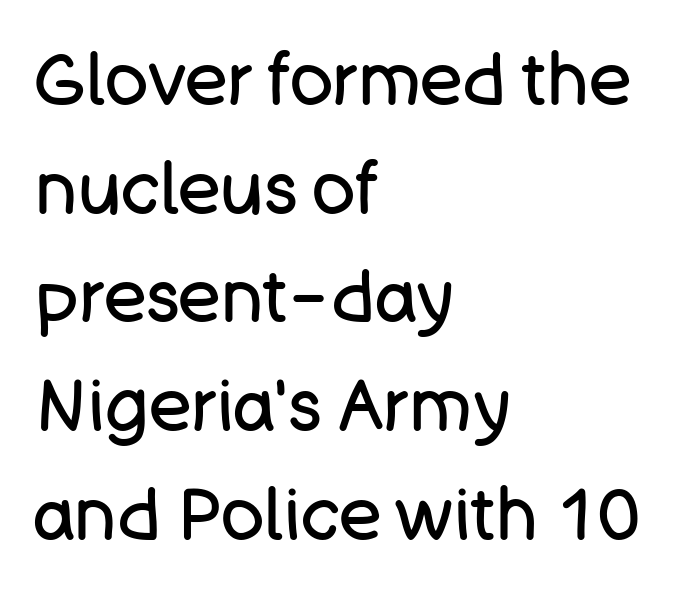
Looks like regular typesetting: each glyph gets only the width it needs. The leading is moderate, giving the passage an even texture. Reading down the block, your eye returns to a fixed left position each line. Stroke terminals: plain, sans-serif.
